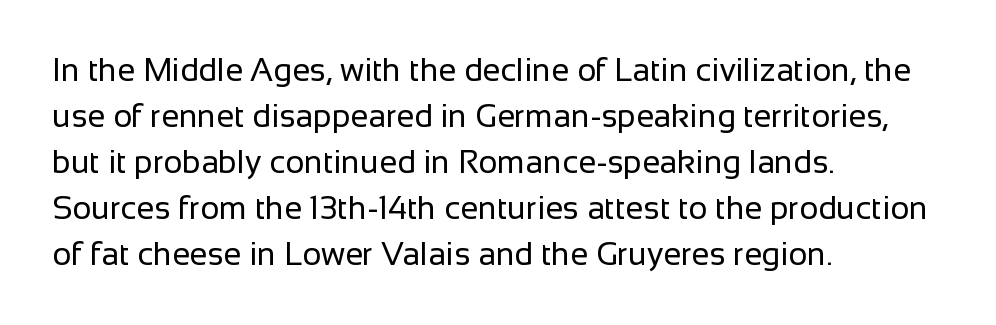
{"serif": "no", "italic": "no", "bold": "no", "weight": "regular", "width": "normal", "stroke_contrast": "low", "x_height": "medium", "monospaced": "no", "underline": "no", "align": "left", "line_spacing": "normal", "line_spacing_ratio": 1.44, "letter_spacing": "normal", "letter_spacing_em": 0.0, "glyph_px": 32}
